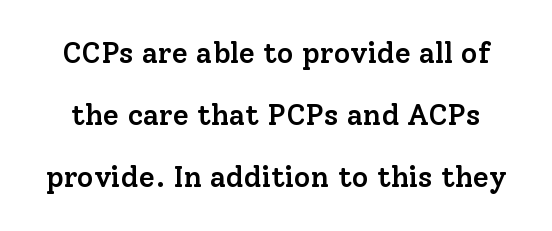
The strokes are fattened partway — semibold, not bold. Bare-footed words on every line. Each letter keeps its own natural width here, so spacing adapts to shape. You could call the tracking neutral — neither tight nor loose. This is the regular roman posture of the typeface. Airy leading.
